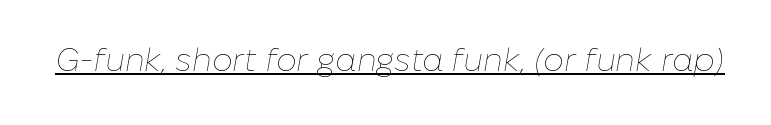
{"italic": "yes", "lean": "right", "slant_degrees": 10, "bold": "no", "weight": "thin", "width": "normal", "stroke_contrast": "low", "x_height": "medium", "monospaced": "no", "underline": "yes", "letter_spacing": "normal", "letter_spacing_em": 0.0, "glyph_px": 32}
